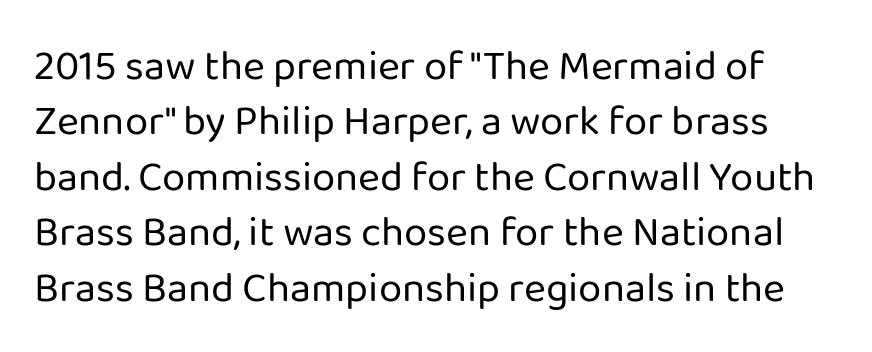
The image shows 42 px regular-weight sans-serif type, upright; set normal line spacing (1.32x), normal letter spacing, not underlined; low stroke contrast and a medium x-height.
